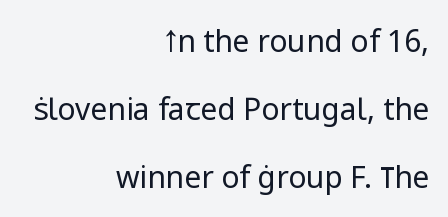
The image shows 30 px regular-weight sans-serif type, upright; set right-aligned, loose line spacing (2.27x), normal letter spacing, not underlined; low stroke contrast and a medium x-height.
